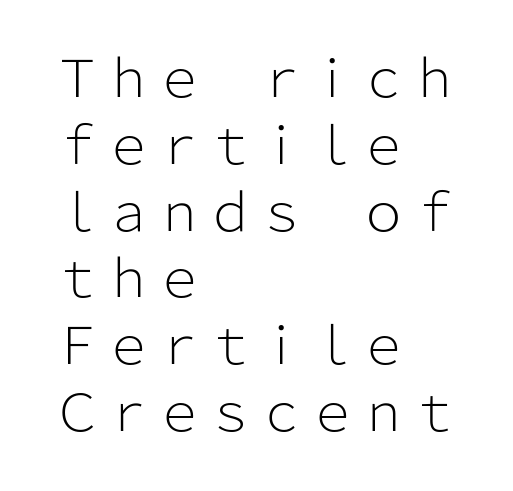
Q: Is the text bold? A: No.
Q: Is the text italic (slanted)? A: No, it is upright.
Q: Is the typeface a serif or a sans-serif typeface? A: Sans-serif.
Q: Is the text underlined? A: No.
Q: How is the paragraph aligned? A: Left-aligned.
Q: Is the spacing between letters normal or unusually wide? A: Normal.
Q: Is the spacing between lines tight, normal or loose? A: Normal.
Q: Width (condensed, normal, or wide)? A: Normal.
Q: Stroke contrast? A: Low.
Q: x-height? A: Medium.
Q: Monospaced? A: No.
